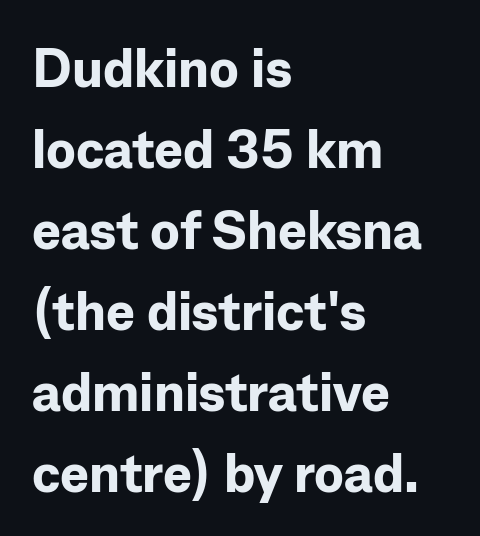
{"serif": "no", "italic": "no", "bold": "yes", "weight": "bold", "width": "normal", "stroke_contrast": "low", "x_height": "medium", "monospaced": "no", "underline": "no", "align": "left", "line_spacing": "normal", "line_spacing_ratio": 1.5, "letter_spacing": "normal", "letter_spacing_em": 0.0, "glyph_px": 54}
